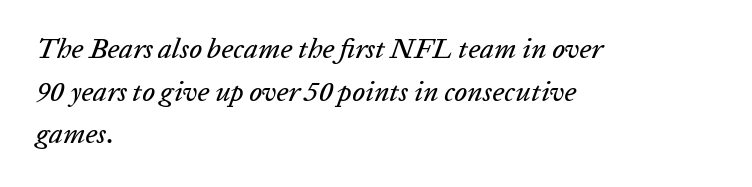
There's an unmistakable incline to the writing here. Quick note: underline off. Leftover space on each line is placed entirely after the last word. Spacing verdict: proportional, widths tailored to each character.
